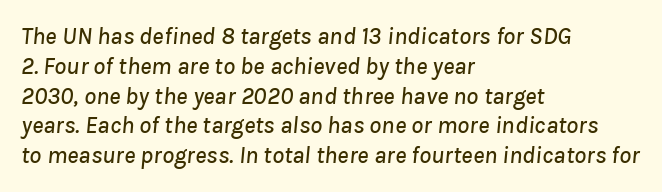
How are the letters spaced? Ordinarily, with no added tracking. Every character sits at an angle, as italics do. In CSS terms this would be text-align: left. The gap between lines stays unmarked.
